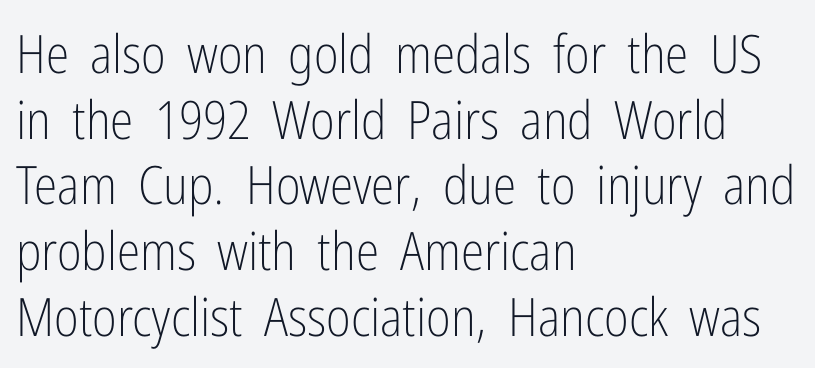
Q: Is the text bold? A: No.
Q: Is the text italic (slanted)? A: No, it is upright.
Q: Is the typeface a serif or a sans-serif typeface? A: Sans-serif.
Q: Is the text underlined? A: No.
Q: How is the paragraph aligned? A: Left-aligned.
Q: Is the spacing between letters normal or unusually wide? A: Normal.
Q: Width (condensed, normal, or wide)? A: Condensed.
Q: Stroke contrast? A: Low.
Q: x-height? A: Medium.
Q: Monospaced? A: No.
